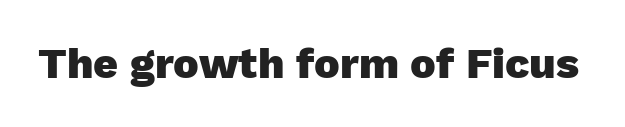
{"serif": "no", "italic": "no", "bold": "yes", "weight": "heavy", "width": "normal", "stroke_contrast": "low", "x_height": "medium", "monospaced": "no", "underline": "no", "letter_spacing": "normal", "letter_spacing_em": 0.0, "glyph_px": 43}
